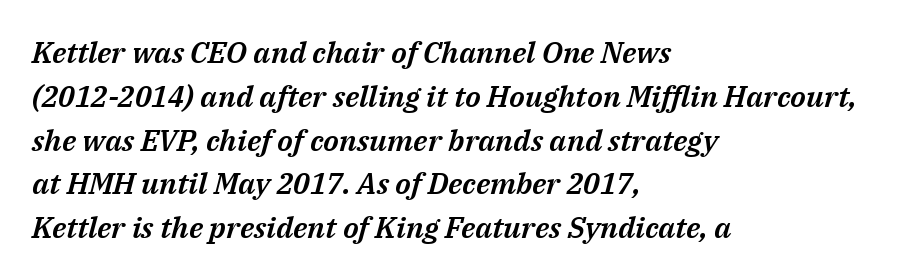
Characters are canted at an angle relative to the baseline's perpendicular. The lines in this sample share a left origin and differ only in where they stop. The horizontal fit of the characters is conventional and even. The glyphs are unaccompanied by any horizontal stroke below them. Each new line begins a customary step beneath the previous one. Here the designer chose a conventional face with non-uniform glyph widths.
